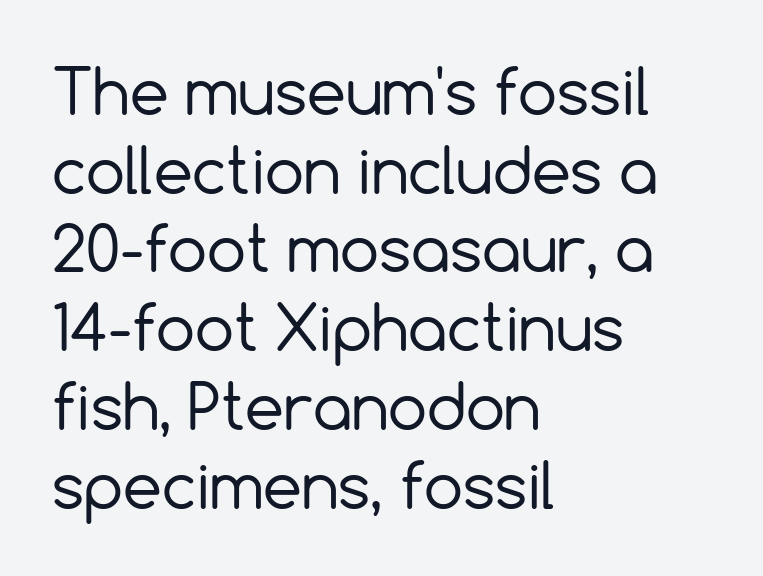
Is this a fixed-width face? No — the glyphs have proportional, varying widths. Posture: upright roman. Between one letter and the next there's only the usual sliver of space. Words float on clear page, feet unadorned.
